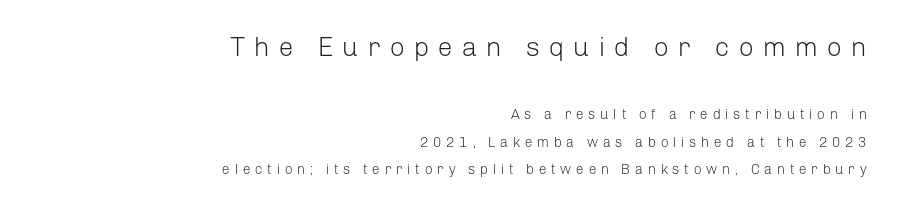
The image shows 27 px text type, upright; set right-aligned, loose line spacing (1.98x), unusually wide letter spacing (+0.32 em), not underlined; the first (top) block is 1.93x larger.
